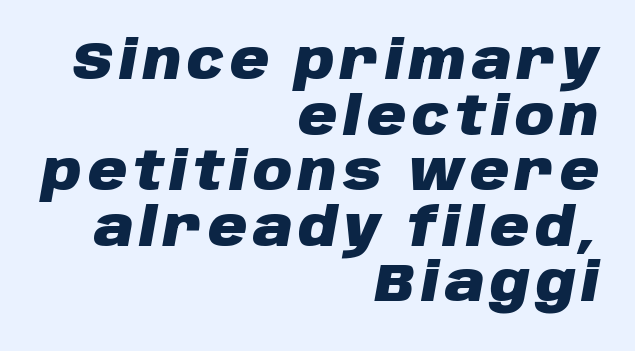
The image shows 54 px heavy type, italic (leaning right); set right-aligned, tight line spacing (1.03x), not underlined; low stroke contrast and a large x-height.
